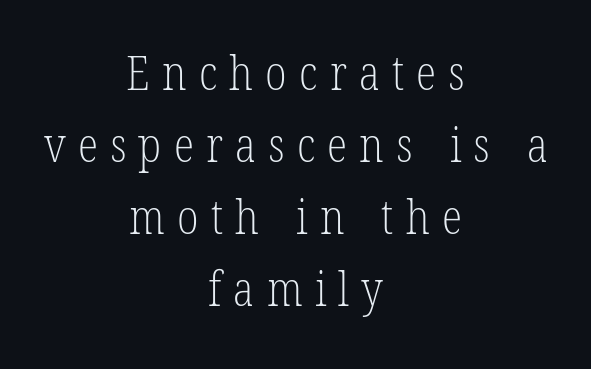
{"serif": "yes", "bold": "no", "weight": "light", "width": "condensed", "stroke_contrast": "low", "x_height": "medium", "monospaced": "no", "underline": "no", "align": "center", "line_spacing": "normal", "line_spacing_ratio": 1.53, "letter_spacing": "wide", "letter_spacing_em": 0.26, "glyph_px": 47}
